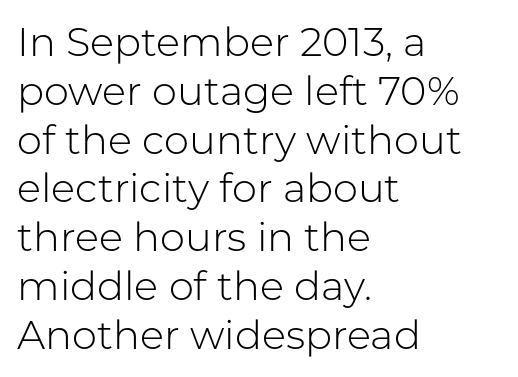
Q: Is the text bold? A: No.
Q: Is the text italic (slanted)? A: No, it is upright.
Q: Is the typeface a serif or a sans-serif typeface? A: Sans-serif.
Q: Is the text underlined? A: No.
Q: How is the paragraph aligned? A: Left-aligned.
Q: Is the spacing between letters normal or unusually wide? A: Normal.
Q: Width (condensed, normal, or wide)? A: Normal.
Q: Stroke contrast? A: Low.
Q: x-height? A: Medium.
Q: Monospaced? A: No.
